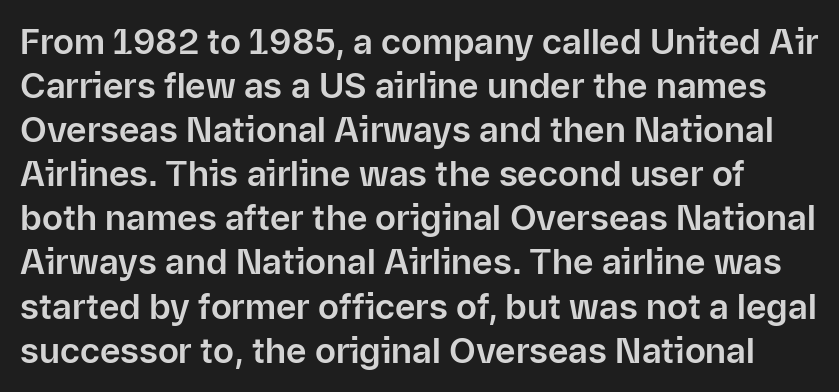
Q: Is the text italic (slanted)? A: No, it is upright.
Q: Is the typeface a serif or a sans-serif typeface? A: Sans-serif.
Q: Is the text underlined? A: No.
Q: Is the spacing between letters normal or unusually wide? A: Normal.
Q: Is the spacing between lines tight, normal or loose? A: Normal.
Q: Width (condensed, normal, or wide)? A: Normal.
Q: Stroke contrast? A: Low.
Q: x-height? A: Medium.
Q: Monospaced? A: No.
